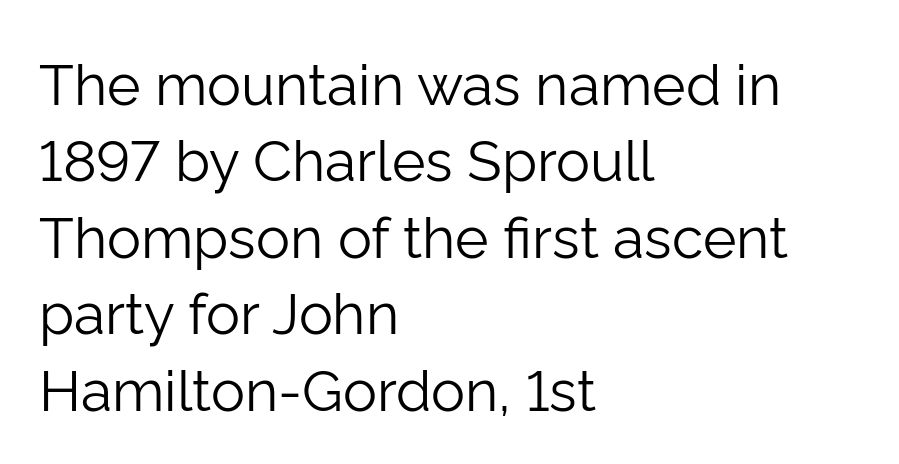
{"serif": "no", "italic": "no", "bold": "no", "weight": "light", "width": "normal", "stroke_contrast": "low", "x_height": "medium", "monospaced": "no", "underline": "no", "align": "left", "line_spacing": "normal", "line_spacing_ratio": 1.34, "letter_spacing": "normal", "letter_spacing_em": 0.0, "glyph_px": 57}
